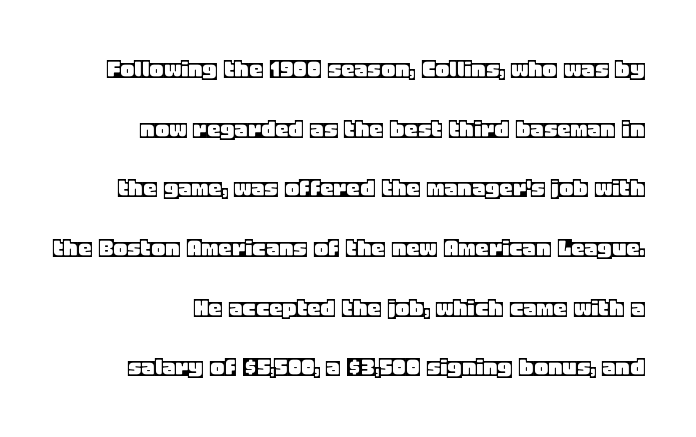
Does the leading feel generous? Absolutely, it's lavish. Bare-footed words on every line. Posture: vertical. The face used here is rendered with its standard letterfit.
